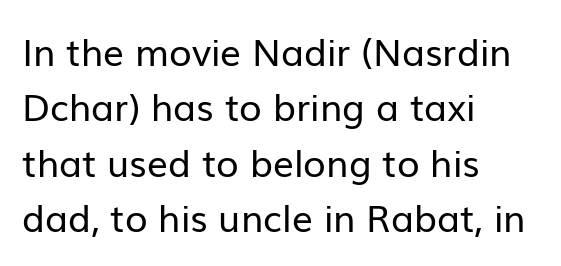
The image shows 37 px regular-weight sans-serif type, upright; set left-aligned, normal line spacing (1.5x), normal letter spacing, not underlined; low stroke contrast and a medium x-height.
